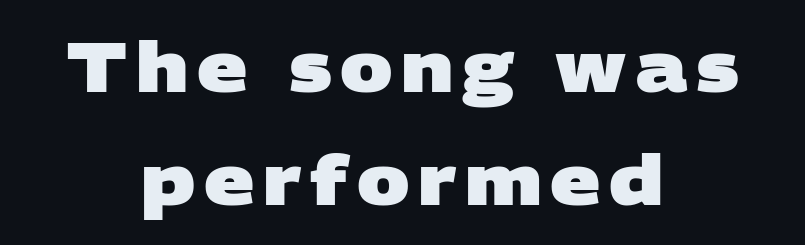
Q: Is the text bold? A: Yes.
Q: Is the typeface a serif or a sans-serif typeface? A: Sans-serif.
Q: Is the text underlined? A: No.
Q: How is the paragraph aligned? A: Centered.
Q: Is the spacing between lines tight, normal or loose? A: Normal.
Q: Width (condensed, normal, or wide)? A: Wide.
Q: Stroke contrast? A: Low.
Q: x-height? A: Large.
Q: Monospaced? A: No.
